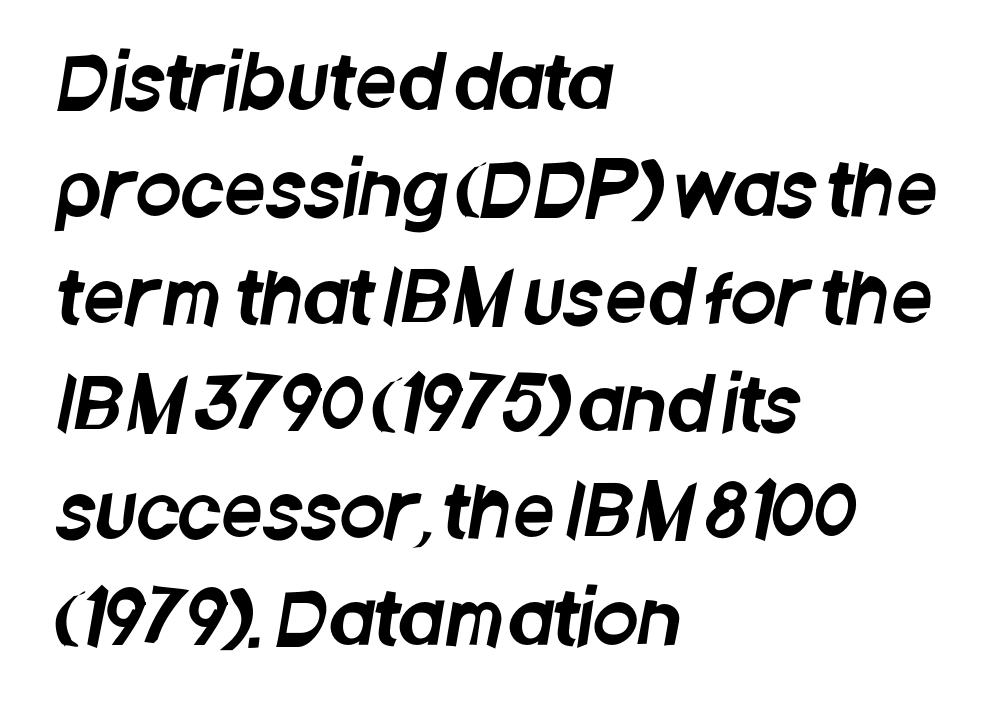
{"serif": "no", "width": "condensed", "stroke_contrast": "low", "x_height": "large", "monospaced": "no", "underline": "no", "align": "left", "line_spacing": "normal", "line_spacing_ratio": 1.45, "letter_spacing": "normal", "letter_spacing_em": 0.0, "glyph_px": 74}
